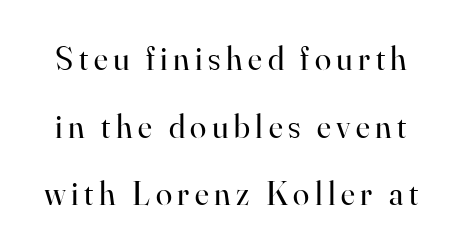
Q: Is the text bold? A: No.
Q: Is the text italic (slanted)? A: No, it is upright.
Q: Is the typeface a serif or a sans-serif typeface? A: Serif.
Q: Is the text underlined? A: No.
Q: Is the spacing between lines tight, normal or loose? A: Loose.
Q: Width (condensed, normal, or wide)? A: Normal.
Q: Stroke contrast? A: High.
Q: x-height? A: Small.
Q: Monospaced? A: No.
